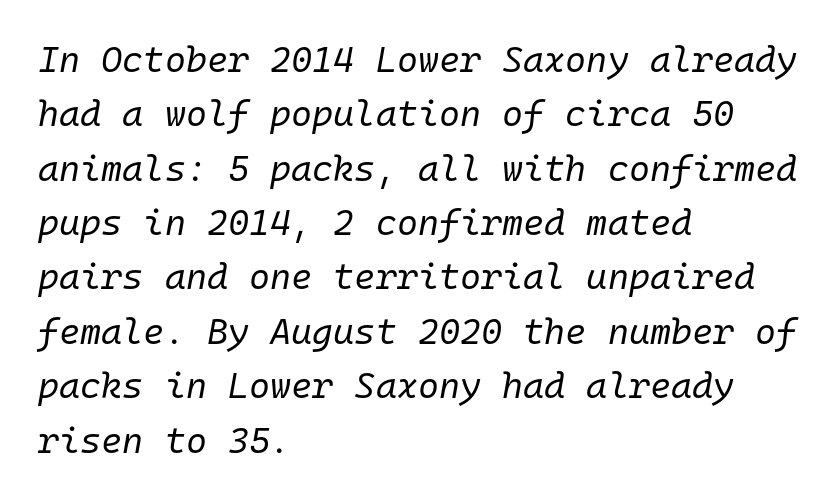
On a weight scale, this lands at 450 or below. Casual observation: everything's shoved over to the left. Think of a typewriter: that constant character pitch is what you see here. The axis of the letterforms is tilted away from vertical. Here the glyphs are tracked normally, forming tight word shapes. Leading: standard.
